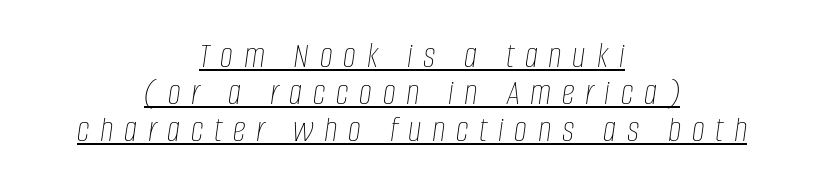
The image shows 37 px thin, condensed type, italic (leaning right); set centered, tight line spacing (1.0x), unusually wide letter spacing (+0.29 em), underlined; low stroke contrast and a large x-height.
